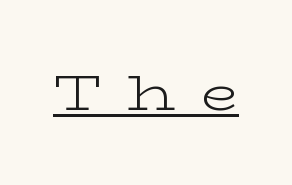
{"serif": "yes", "italic": "no", "bold": "no", "weight": "light", "width": "wide", "stroke_contrast": "low", "x_height": "medium", "monospaced": "no", "underline": "yes", "letter_spacing": "wide", "letter_spacing_em": 0.5, "glyph_px": 50}
